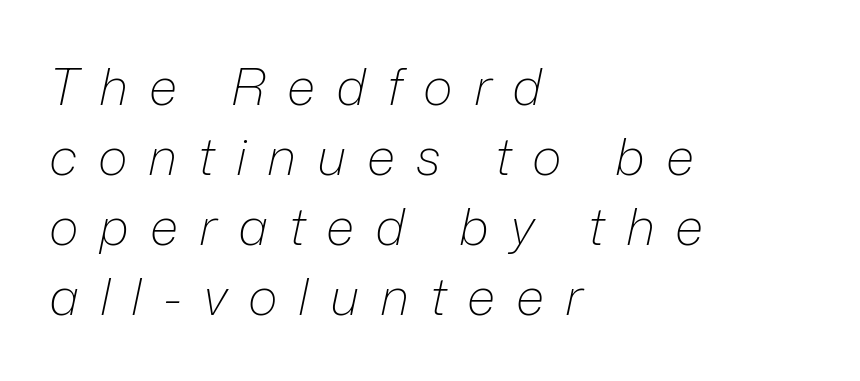
The passage shown stacks its lines at a standard gap. Style check: oblique. Someone cranked the tracking dial way up on this one. The baseline area is clear.
